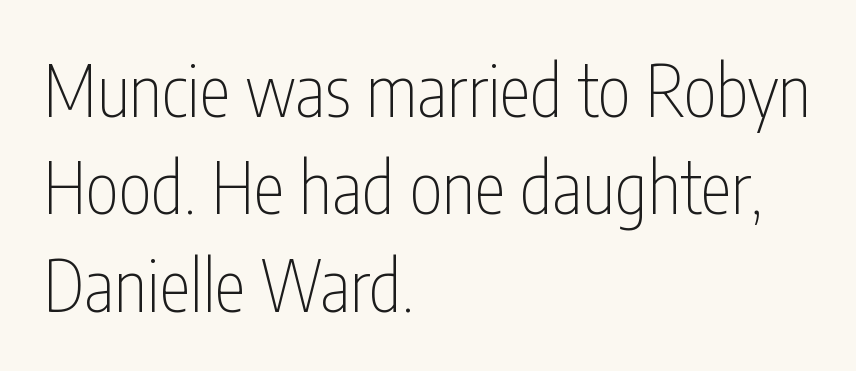
The image shows 71 px thin, condensed sans-serif type, upright; set left-aligned, normal line spacing (1.37x), normal letter spacing, not underlined; low stroke contrast and a medium x-height.
